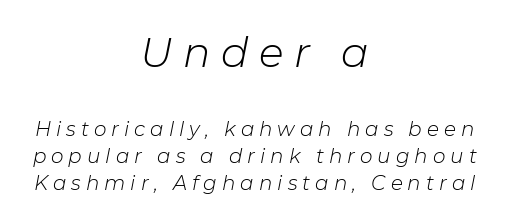
The image shows 41 px light type, italic (leaning right); set centered, normal line spacing (1.36x), unusually wide letter spacing (+0.25 em), not underlined; the first (top) block is 2.05x larger; low stroke contrast and a medium x-height.
